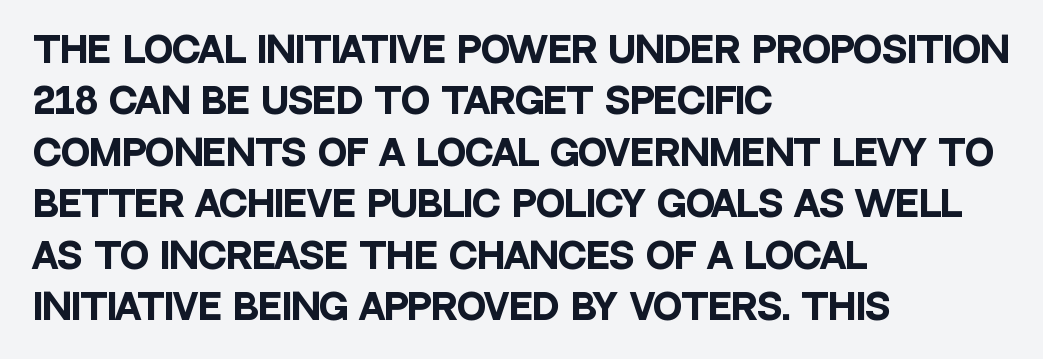
Does the copy run flush right? No — it runs flush left. One glance says typical: line gaps are just what's usual. Glyph-to-glyph distance matches everyday printed text. Caption: bold face, heavy strokes. The foot of each line stays bare and open.
